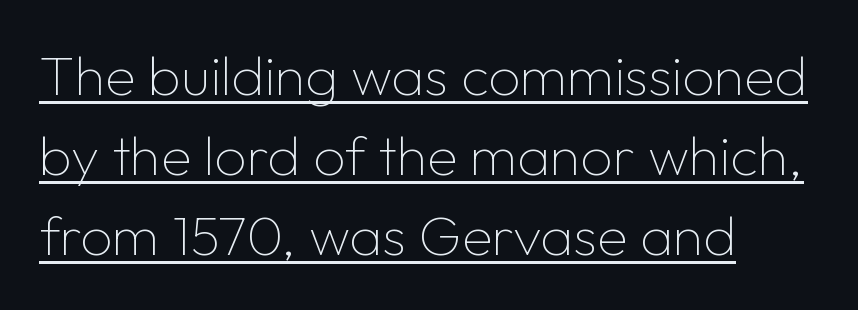
The image shows 56 px thin sans-serif type, upright; set left-aligned, normal line spacing (1.43x), normal letter spacing, underlined; low stroke contrast and a medium x-height.
